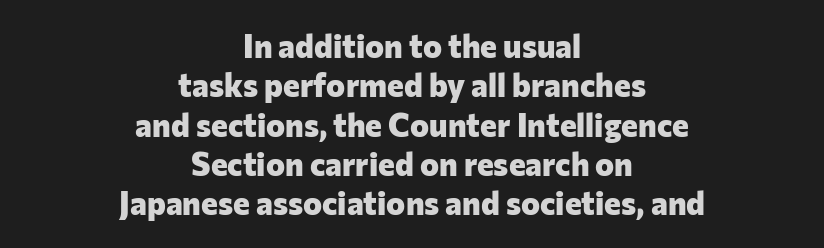
Q: Is the text bold? A: Yes.
Q: Is the text italic (slanted)? A: No, it is upright.
Q: Is the typeface a serif or a sans-serif typeface? A: Sans-serif.
Q: Is the text underlined? A: No.
Q: How is the paragraph aligned? A: Centered.
Q: Is the spacing between letters normal or unusually wide? A: Normal.
Q: Width (condensed, normal, or wide)? A: Normal.
Q: Stroke contrast? A: Low.
Q: x-height? A: Medium.
Q: Monospaced? A: No.
